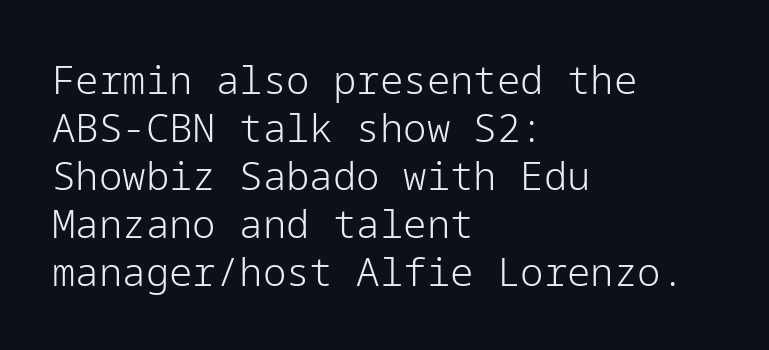
Q: Is the text bold? A: No.
Q: Is the text italic (slanted)? A: No, it is upright.
Q: Is the typeface a serif or a sans-serif typeface? A: Sans-serif.
Q: Is the text underlined? A: No.
Q: How is the paragraph aligned? A: Left-aligned.
Q: Is the spacing between letters normal or unusually wide? A: Normal.
Q: Width (condensed, normal, or wide)? A: Normal.
Q: Stroke contrast? A: Low.
Q: x-height? A: Medium.
